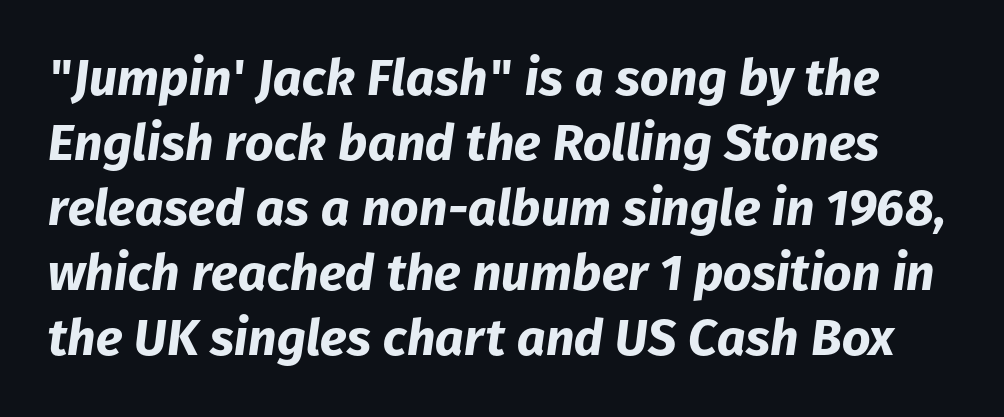
The image shows 50 px bold type, italic (leaning right); set normal line spacing (1.3x), normal letter spacing, not underlined; low stroke contrast and a medium x-height.
